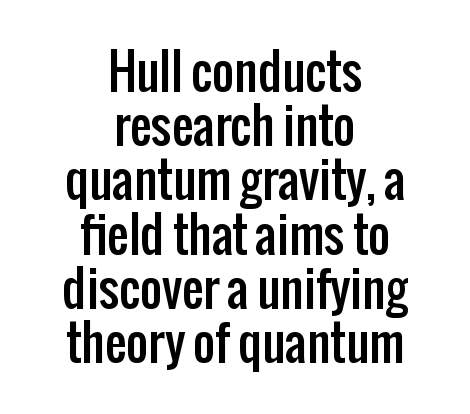
Q: Is the text italic (slanted)? A: No, it is upright.
Q: Is the typeface a serif or a sans-serif typeface? A: Sans-serif.
Q: Is the text underlined? A: No.
Q: How is the paragraph aligned? A: Centered.
Q: Is the spacing between letters normal or unusually wide? A: Normal.
Q: Is the spacing between lines tight, normal or loose? A: Tight.
Q: Width (condensed, normal, or wide)? A: Condensed.
Q: Stroke contrast? A: Low.
Q: x-height? A: Medium.
Q: Monospaced? A: No.
